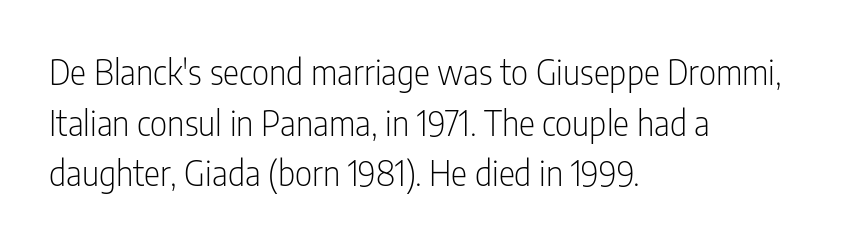
{"serif": "no", "italic": "no", "bold": "no", "weight": "light", "width": "condensed", "stroke_contrast": "low", "x_height": "medium", "monospaced": "no", "underline": "no", "align": "left", "line_spacing": "normal", "line_spacing_ratio": 1.49, "letter_spacing": "normal", "letter_spacing_em": 0.0, "glyph_px": 34}
